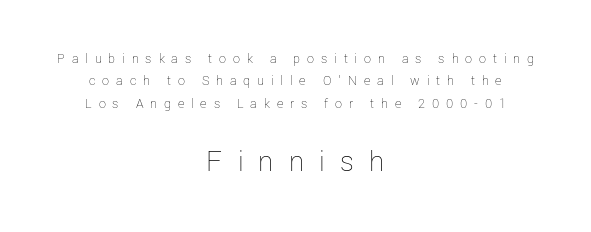
{"italic": "no", "bold": "no", "weight": "thin", "width": "normal", "stroke_contrast": "low", "x_height": "medium", "monospaced": "no", "underline": "no", "align": "center", "line_spacing": "normal", "line_spacing_ratio": 1.59, "letter_spacing": "wide", "letter_spacing_em": 0.49, "larger_block": "second", "size_ratio": 2.21, "glyph_px": 31}
